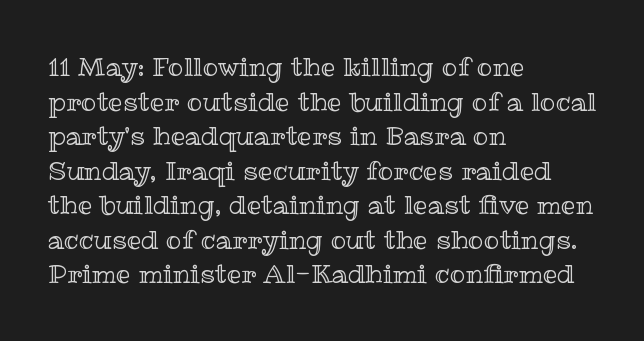
Reading down the block, your eye returns to a fixed left position each line. The line-height multiplier appears to be the usual default. Anything drawn beneath the words? Only blank space. Nope, not italic — everything's standing straight. No extra tracking has been applied to these lines.
